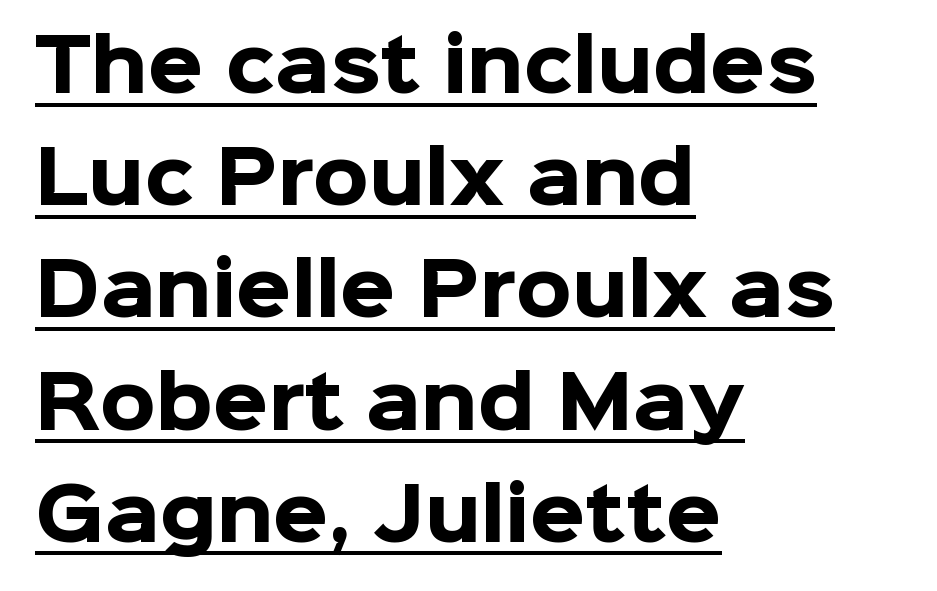
The lettering holds an erect, upright posture throughout. Do the characters align in a grid? No, the font is proportional. The setting favours the left margin, as ordinary paragraphs usually do. A rule runs beneath these lines of type. Baseline-to-baseline distance is the conventional proportion of letter height. This is sans-serif lettering, the kind often seen on screens and signage.
